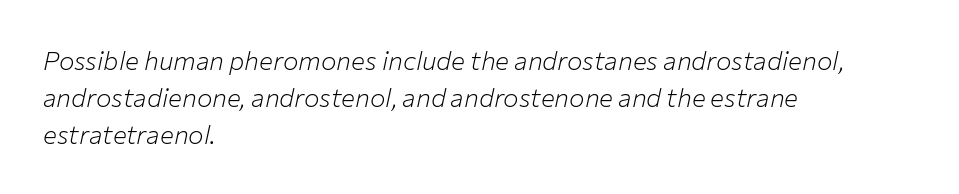
The image shows 26 px text type, italic (leaning right); set left-aligned, normal line spacing (1.43x), normal letter spacing, not underlined.
